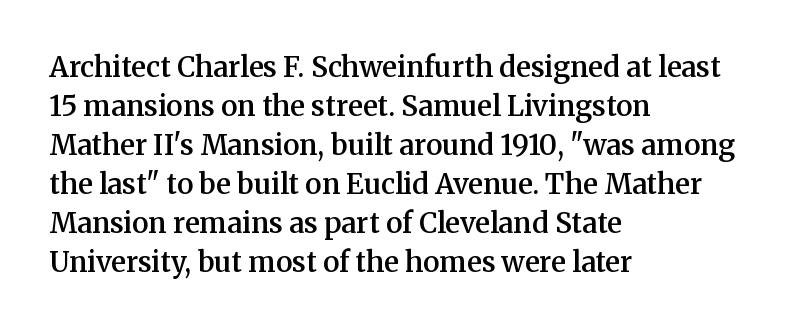
Here the designer chose a conventional face with non-uniform glyph widths. Typeset ragged right — the left edge is the straight one. The line-height multiplier appears to be the usual default. The designer went with a serif here, giving each stem small feet.
